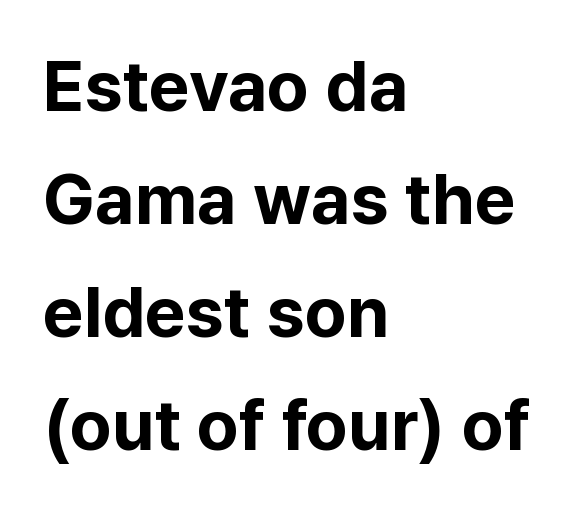
{"serif": "no", "italic": "no", "bold": "yes", "weight": "bold", "width": "normal", "stroke_contrast": "low", "x_height": "medium", "monospaced": "no", "underline": "no", "align": "left", "line_spacing": "normal", "line_spacing_ratio": 1.59, "letter_spacing": "normal", "letter_spacing_em": 0.0, "glyph_px": 71}
